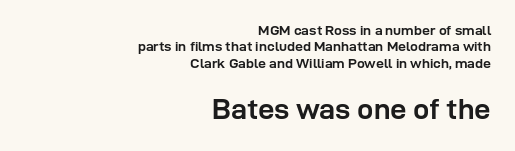
{"serif": "no", "italic": "no", "bold": "yes", "weight": "semibold", "width": "normal", "stroke_contrast": "low", "x_height": "medium", "monospaced": "no", "underline": "no", "align": "right", "line_spacing_ratio": 1.17, "letter_spacing": "normal", "letter_spacing_em": 0.0, "larger_block": "second", "size_ratio": 2.07, "glyph_px": 29}
